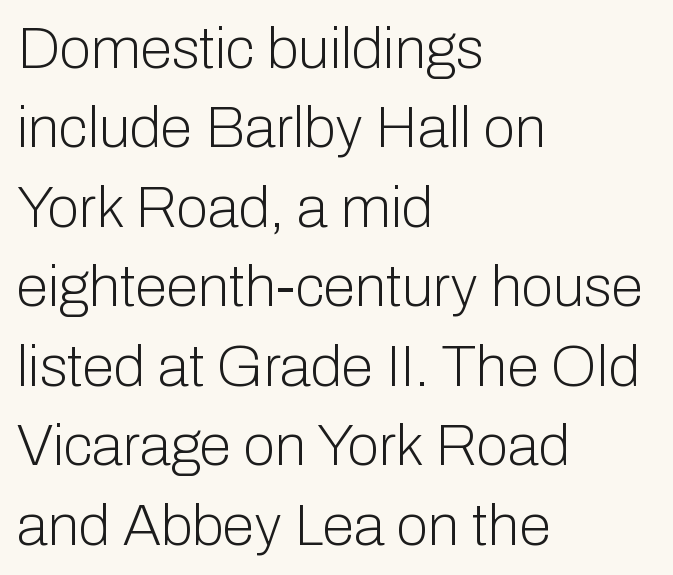
The image shows 58 px light sans-serif type, upright; set left-aligned, normal line spacing (1.37x), normal letter spacing, not underlined; low stroke contrast and a medium x-height.
